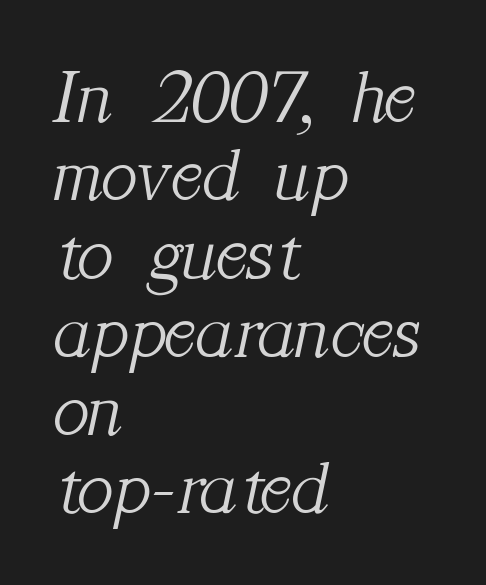
Caption: multi-line text, flush left, ragged right. The strokes carry an ordinary text weight at most. The designer went with a serif here, giving each stem small feet. Proportional: the letters do not fall into vertical columns. Lines of text with bare space underneath.
